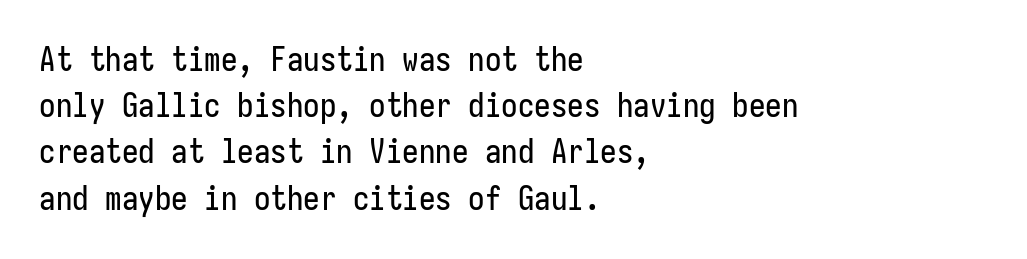
Q: Is the text italic (slanted)? A: No, it is upright.
Q: Is the typeface a serif or a sans-serif typeface? A: Sans-serif.
Q: Is the text underlined? A: No.
Q: How is the paragraph aligned? A: Left-aligned.
Q: Is the spacing between letters normal or unusually wide? A: Normal.
Q: Is the spacing between lines tight, normal or loose? A: Normal.
Q: Width (condensed, normal, or wide)? A: Condensed.
Q: Stroke contrast? A: Low.
Q: x-height? A: Medium.
